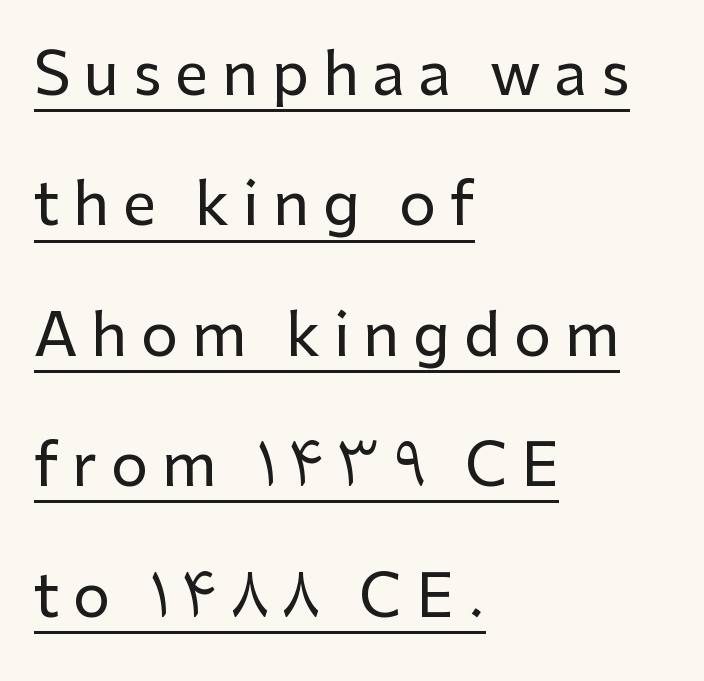
You can tell it's not italic because the verticals are truly vertical. Think of a printed novel: that variable character pitch is what you see here. Is the block centered? No — it sits flush against the left margin. Characters follow at a spacing far wider than the type designer built in. The rendering uses the underline text-decoration.
